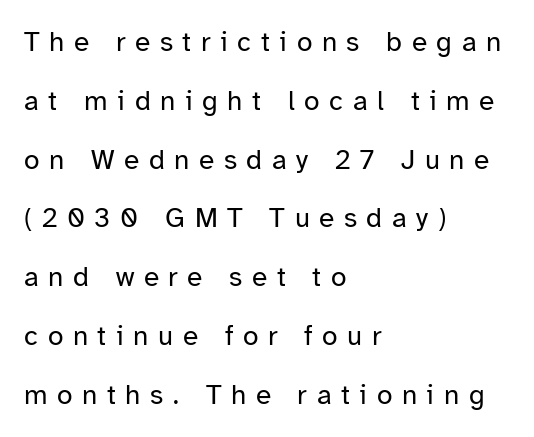
Q: Is the text bold? A: No.
Q: Is the text italic (slanted)? A: No, it is upright.
Q: Is the typeface a serif or a sans-serif typeface? A: Sans-serif.
Q: Is the text underlined? A: No.
Q: How is the paragraph aligned? A: Left-aligned.
Q: Is the spacing between letters normal or unusually wide? A: Unusually wide.
Q: Is the spacing between lines tight, normal or loose? A: Loose.
Q: Width (condensed, normal, or wide)? A: Normal.
Q: Stroke contrast? A: Low.
Q: x-height? A: Medium.
Q: Monospaced? A: No.
